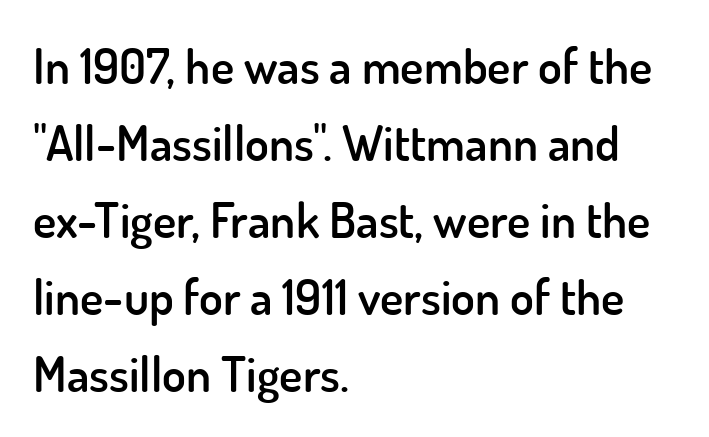
Q: Is the text bold? A: Semi-bold.
Q: Is the text italic (slanted)? A: No, it is upright.
Q: Is the typeface a serif or a sans-serif typeface? A: Sans-serif.
Q: Is the text underlined? A: No.
Q: How is the paragraph aligned? A: Left-aligned.
Q: Is the spacing between letters normal or unusually wide? A: Normal.
Q: Is the spacing between lines tight, normal or loose? A: Normal.
Q: Width (condensed, normal, or wide)? A: Normal.
Q: Stroke contrast? A: Low.
Q: x-height? A: Small.
Q: Monospaced? A: No.
